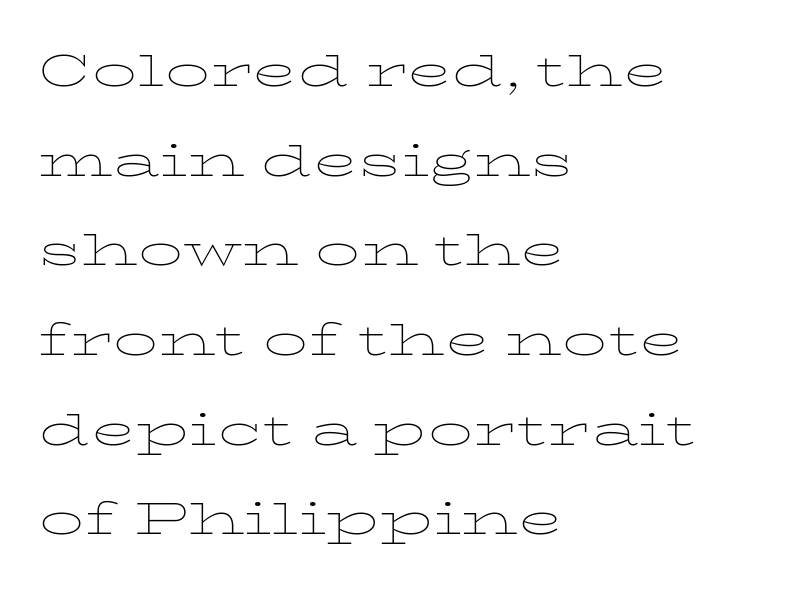
The image shows 59 px thin, wide type, upright; set left-aligned, normal line spacing (1.52x), normal letter spacing, not underlined; low stroke contrast and a medium x-height.
